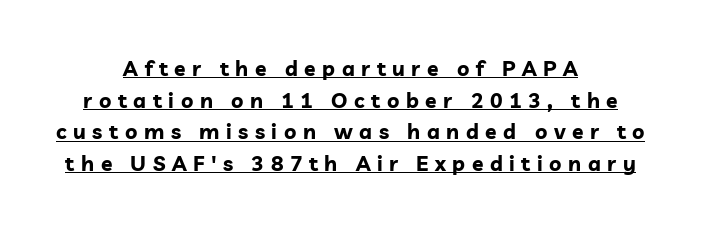
The letters stand straight up with perfectly vertical stems. The characters look thick and weighty, a clear bold. Baseline-to-baseline distance is the conventional proportion of letter height. The face used here appears with an underline applied.
